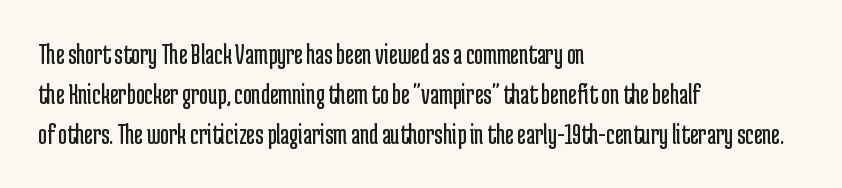
Q: Is the text bold? A: No.
Q: Is the text italic (slanted)? A: No, it is upright.
Q: Is the typeface a serif or a sans-serif typeface? A: Sans-serif.
Q: Is the text underlined? A: No.
Q: How is the paragraph aligned? A: Left-aligned.
Q: Is the spacing between letters normal or unusually wide? A: Normal.
Q: Is the spacing between lines tight, normal or loose? A: Normal.
Q: Width (condensed, normal, or wide)? A: Condensed.
Q: Stroke contrast? A: Low.
Q: x-height? A: Medium.
Q: Monospaced? A: No.
